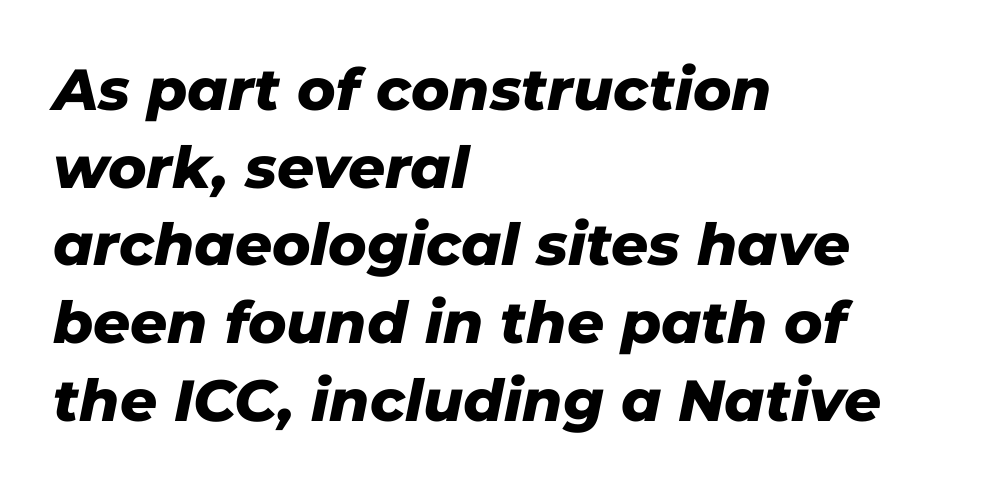
Q: Is the text bold? A: Yes.
Q: Is the text italic (slanted)? A: Yes, it leans right by about 11 degrees.
Q: Is the text underlined? A: No.
Q: How is the paragraph aligned? A: Left-aligned.
Q: Is the spacing between letters normal or unusually wide? A: Normal.
Q: Is the spacing between lines tight, normal or loose? A: Normal.
Q: Width (condensed, normal, or wide)? A: Normal.
Q: Stroke contrast? A: Low.
Q: x-height? A: Medium.
Q: Monospaced? A: No.
